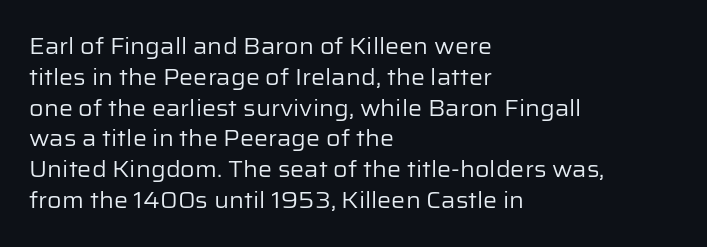
Q: Is the text bold? A: No.
Q: Is the text italic (slanted)? A: No, it is upright.
Q: Is the text underlined? A: No.
Q: How is the paragraph aligned? A: Left-aligned.
Q: Is the spacing between letters normal or unusually wide? A: Normal.
Q: Is the spacing between lines tight, normal or loose? A: Normal.
